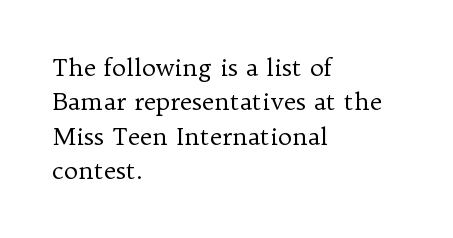
{"italic": "no", "bold": "no", "underline": "no", "align": "left", "line_spacing": "normal", "line_spacing_ratio": 1.43, "letter_spacing": "normal", "letter_spacing_em": 0.0, "glyph_px": 24}
